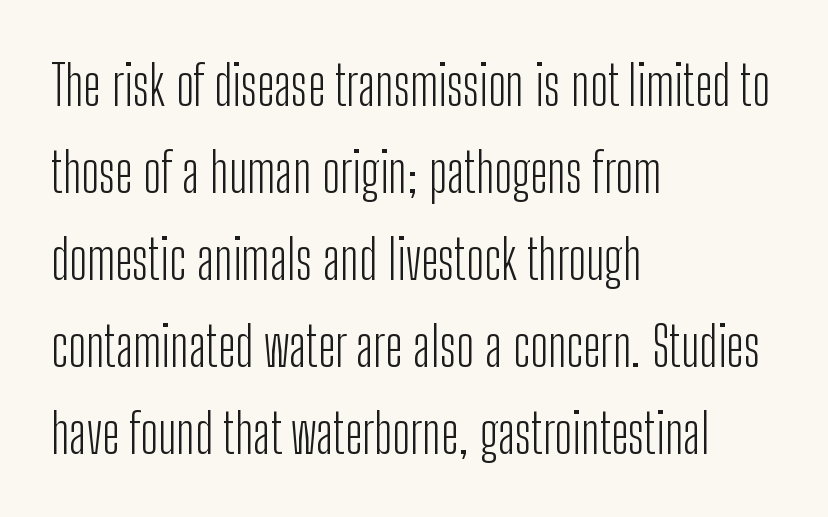
The image shows 55 px light, condensed sans-serif type, upright; set left-aligned, normal line spacing (1.58x), normal letter spacing, not underlined; low stroke contrast and a medium x-height.
